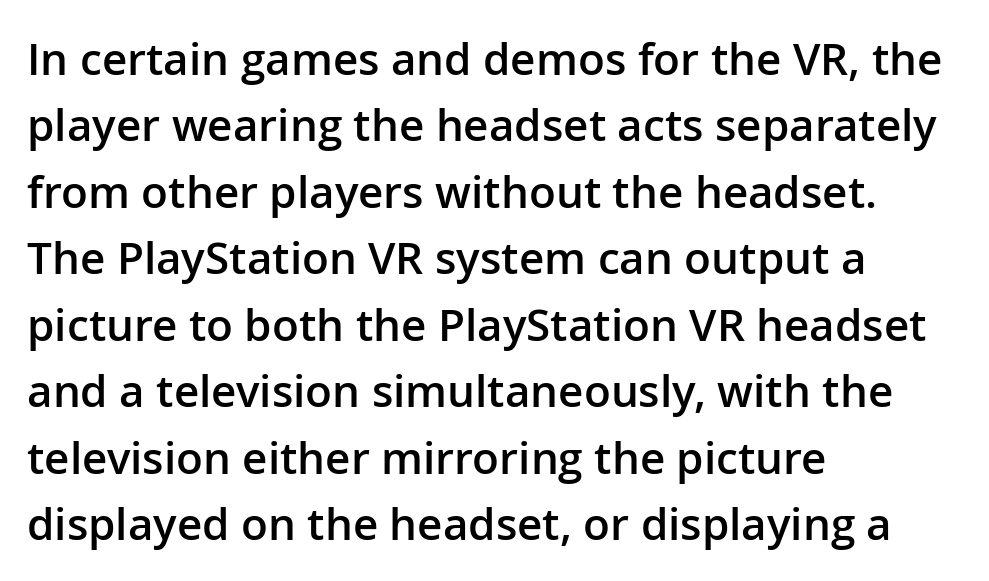
{"serif": "no", "italic": "no", "bold": "semi", "weight": "semibold", "width": "normal", "stroke_contrast": "low", "x_height": "medium", "monospaced": "no", "underline": "no", "align": "left", "line_spacing": "normal", "line_spacing_ratio": 1.51, "letter_spacing": "normal", "letter_spacing_em": 0.0, "glyph_px": 44}
